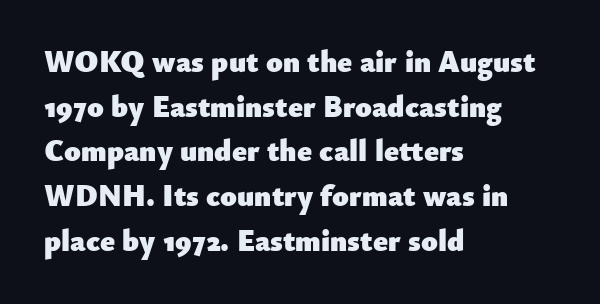
The tracking reads as untouched default to a designer's eye. Teacher's note: observe the even left margin — that is flush-left alignment. Observe the absence of serifs on each vertical stroke in this sample. Each glyph is drawn with heavy, bold strokes. The space directly below the letters is spotless. Rendered with straight, roman letterforms.
